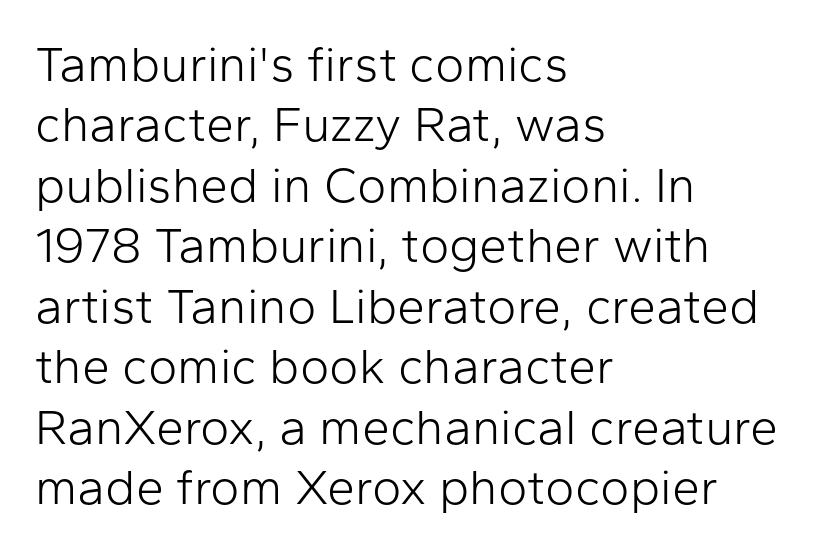
{"serif": "no", "italic": "no", "bold": "no", "weight": "light", "width": "normal", "stroke_contrast": "low", "x_height": "medium", "monospaced": "no", "underline": "no", "align": "left", "line_spacing_ratio": 1.21, "letter_spacing": "normal", "letter_spacing_em": 0.0, "glyph_px": 50}
